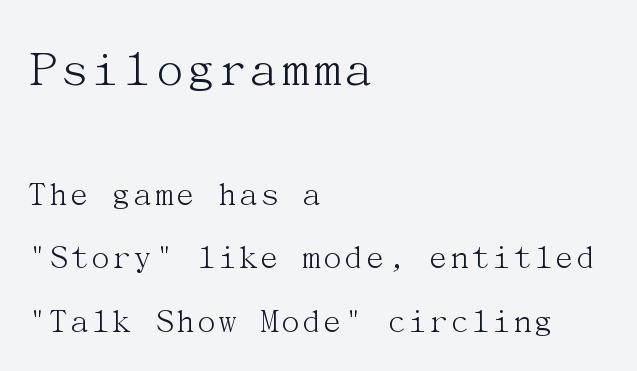
{"serif": "yes", "italic": "no", "bold": "no", "weight": "light", "width": "normal", "stroke_contrast": "medium", "x_height": "medium", "underline": "no", "align": "left", "line_spacing_ratio": 1.77, "letter_spacing": "normal", "letter_spacing_em": 0.0, "larger_block": "first", "size_ratio": 1.5, "glyph_px": 54}
